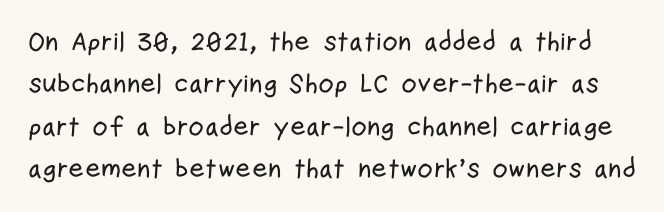
The letters sit at their default tracking, neither squeezed nor spread. Interline gaps are of average width in this sample. Decoration check: the copy has no underline. Every stem runs plumb, perpendicular to the baseline.
